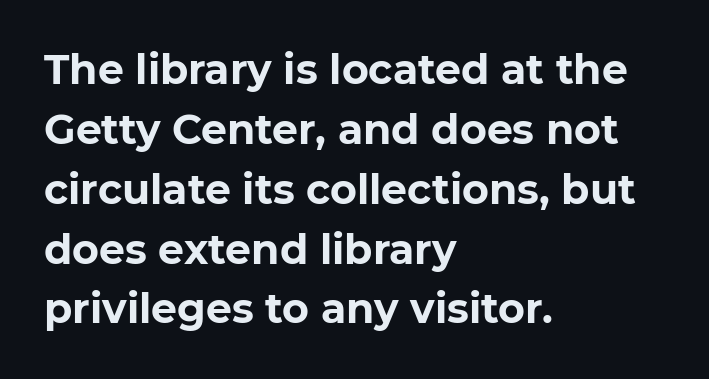
The image shows 41 px bold sans-serif type, upright; set left-aligned, normal line spacing (1.46x), normal letter spacing, not underlined; low stroke contrast and a medium x-height.
